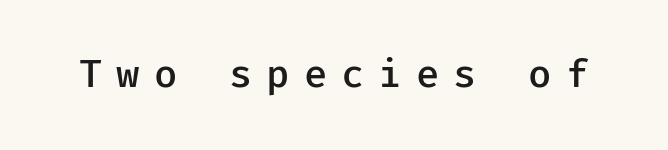
Q: Is the text bold? A: Semi-bold.
Q: Is the text italic (slanted)? A: No, it is upright.
Q: Is the typeface a serif or a sans-serif typeface? A: Sans-serif.
Q: Is the text underlined? A: No.
Q: Is the spacing between letters normal or unusually wide? A: Unusually wide.
Q: Width (condensed, normal, or wide)? A: Normal.
Q: Stroke contrast? A: Low.
Q: x-height? A: Medium.
Q: Monospaced? A: Yes.
